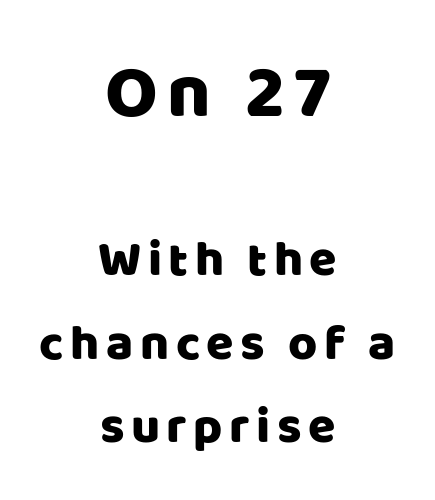
The image shows 75 px sans-serif type, upright; set centered, normal line spacing (1.67x), not underlined; the first (top) block is 1.5x larger; low stroke contrast and a large x-height.
